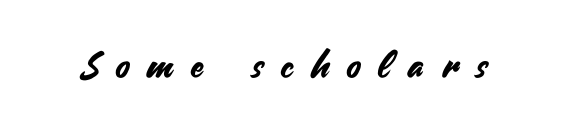
The image shows 37 px sans-serif type; set unusually wide letter spacing (+0.49 em), not underlined; medium stroke contrast and a small x-height.
